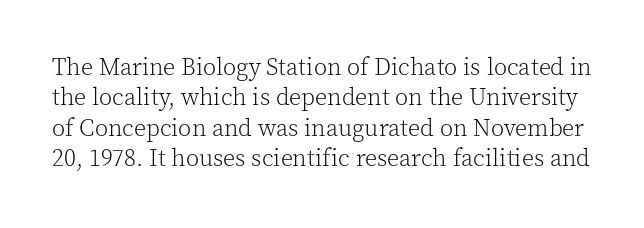
{"italic": "no", "bold": "no", "underline": "no", "line_spacing": "normal", "line_spacing_ratio": 1.27, "letter_spacing": "normal", "letter_spacing_em": 0.0, "glyph_px": 24}
